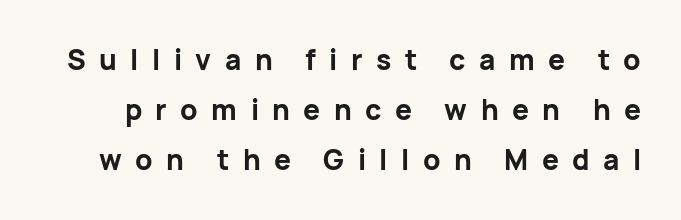
Tracking here is generous; glyphs stand well apart from one another. The letters advance in unequal steps, a hallmark of proportional type. Posture: upright roman. Strokes here are thick enough to call this a true bold.
